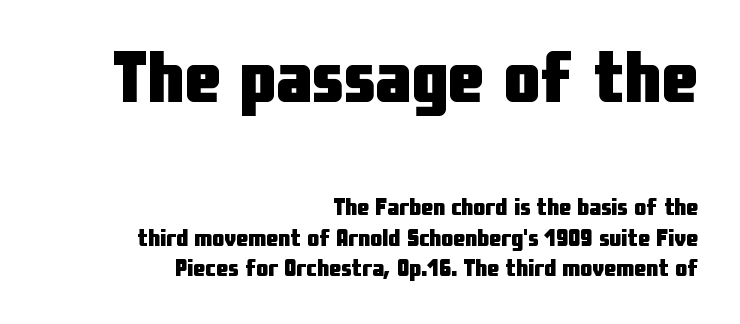
The image shows 73 px heavy, condensed sans-serif type, upright; set right-aligned, normal line spacing (1.29x), normal letter spacing, not underlined; the first (top) block is 3.04x larger; low stroke contrast and a medium x-height.
